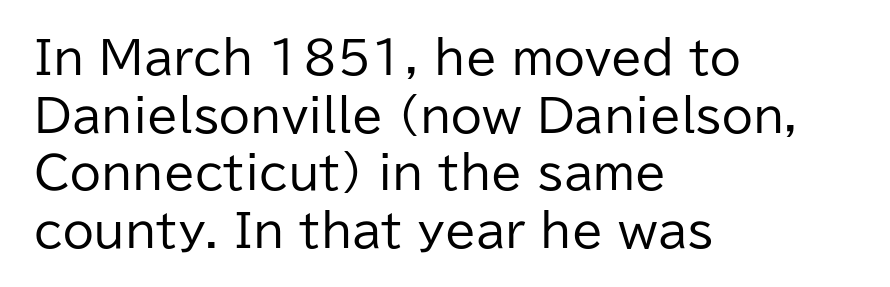
Tall strokes in this sample are plumb rather than angled. The letterforms sit shoulder to shoulder at normal distance. The passage shown is not bold in any degree. This sample has the flowing, uneven cadence of proportional lettering.
